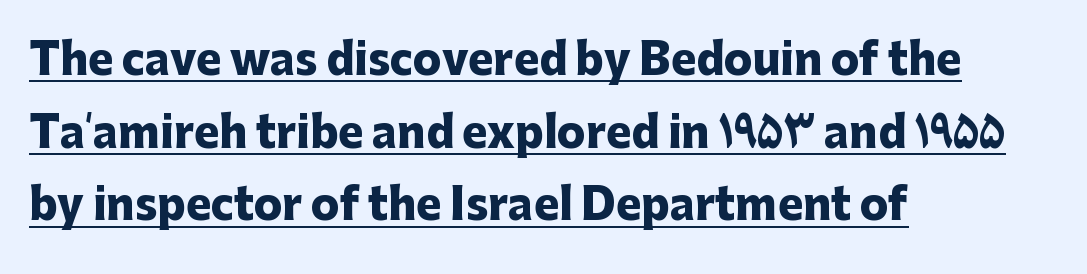
Casual observation: everything's shoved over to the left. The passage shown is emphatically bold. Here the designer chose a conventional face with non-uniform glyph widths. The typesetter has applied underlining to the passage shown. Does the type have serifs? No, each stem ends abruptly.
